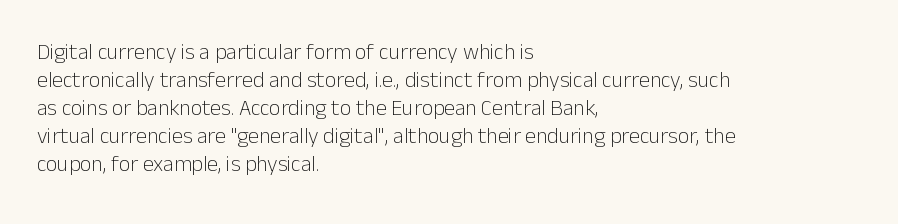
{"italic": "no", "bold": "no", "underline": "no", "align": "left", "line_spacing": "normal", "line_spacing_ratio": 1.27, "letter_spacing": "normal", "letter_spacing_em": 0.0, "glyph_px": 22}
